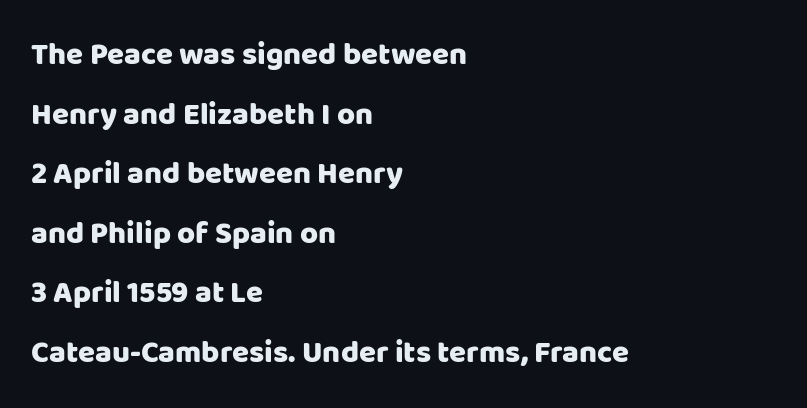
Q: Is the text italic (slanted)? A: No, it is upright.
Q: Is the typeface a serif or a sans-serif typeface? A: Sans-serif.
Q: Is the text underlined? A: No.
Q: How is the paragraph aligned? A: Left-aligned.
Q: Is the spacing between letters normal or unusually wide? A: Normal.
Q: Is the spacing between lines tight, normal or loose? A: Loose.
Q: Width (condensed, normal, or wide)? A: Normal.
Q: Stroke contrast? A: Low.
Q: x-height? A: Large.
Q: Monospaced? A: No.
